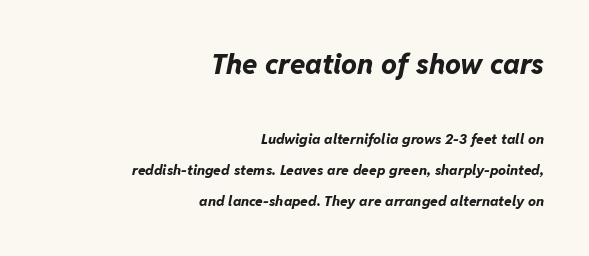
Q: Is the text bold? A: Yes.
Q: Is the text italic (slanted)? A: Yes, it leans right by about 11 degrees.
Q: Is the text underlined? A: No.
Q: How is the paragraph aligned? A: Right-aligned.
Q: Is the spacing between letters normal or unusually wide? A: Normal.
Q: Is the spacing between lines tight, normal or loose? A: Loose.
Q: Which block of text is set in a larger size, the first (top) or the second (bottom)? A: The first (top) one.
Q: Width (condensed, normal, or wide)? A: Normal.
Q: Stroke contrast? A: Low.
Q: x-height? A: Medium.
Q: Monospaced? A: No.
